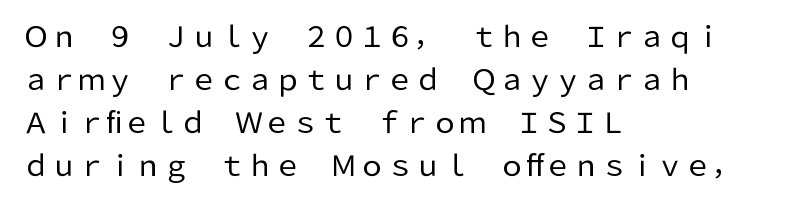
The image shows 28 px regular-weight sans-serif type, upright; set left-aligned, normal line spacing (1.53x), normal letter spacing, not underlined; low stroke contrast and a medium x-height.
